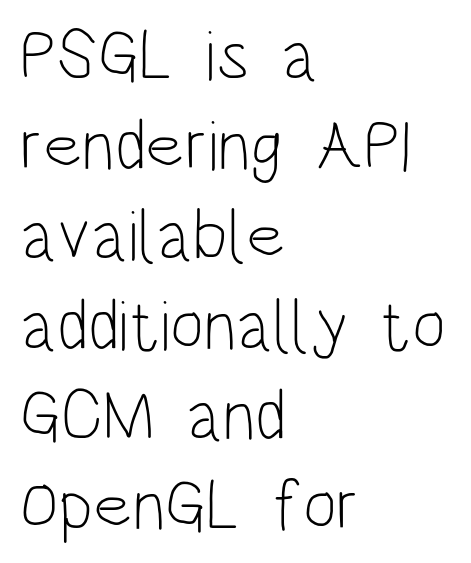
Character widths vary here, with narrow letters taking less room than wide ones. Regarding serifs, this sample does without them. Regarding leading, the lines here are spaced in the standard way. The lines are quadded left.
